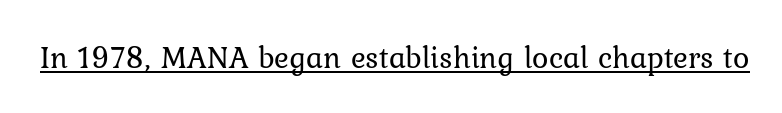
The image shows 31 px regular-weight type, upright; set normal letter spacing, underlined; low stroke contrast and a medium x-height.
